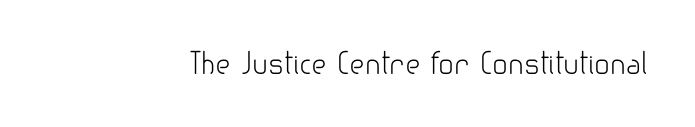
Bare-footed words on every line. Honestly, the letter spacing is just normal — you wouldn't notice it. Spacing verdict: proportional, widths tailored to each character. No extra ink here — the face is not bold.
